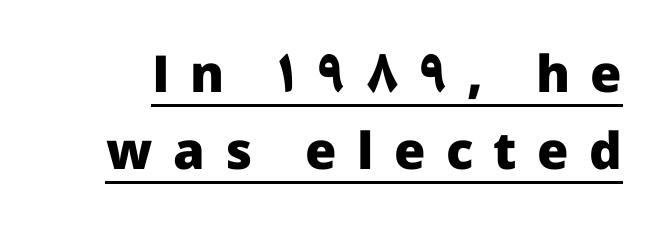
{"serif": "no", "italic": "no", "bold": "yes", "weight": "heavy", "width": "normal", "stroke_contrast": "low", "x_height": "medium", "monospaced": "no", "underline": "yes", "line_spacing": "normal", "line_spacing_ratio": 1.51, "letter_spacing": "wide", "letter_spacing_em": 0.4, "glyph_px": 51}
